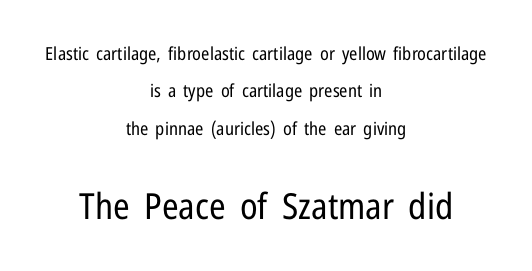
{"serif": "no", "italic": "no", "bold": "no", "weight": "regular", "width": "condensed", "stroke_contrast": "low", "x_height": "medium", "monospaced": "no", "underline": "no", "align": "center", "line_spacing": "loose", "line_spacing_ratio": 2.07, "letter_spacing": "normal", "letter_spacing_em": 0.0, "larger_block": "second", "size_ratio": 2.0, "glyph_px": 36}
